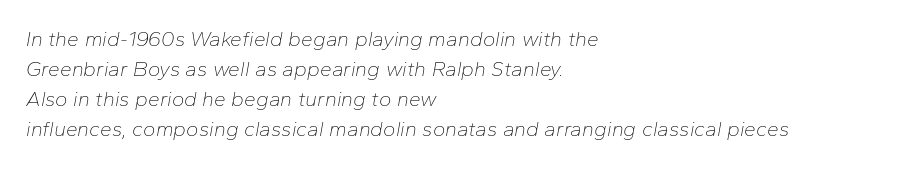
Q: Is the text bold? A: No.
Q: Is the text italic (slanted)? A: Yes, it leans right by about 10 degrees.
Q: Is the text underlined? A: No.
Q: How is the paragraph aligned? A: Left-aligned.
Q: Is the spacing between letters normal or unusually wide? A: Normal.
Q: Is the spacing between lines tight, normal or loose? A: Normal.
